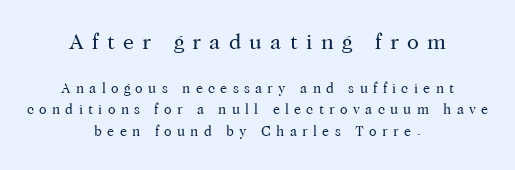
What's the leading like? Ordinary, nothing unusual. The face used here is rendered with a markedly widened letterfit. Any mark beneath the type? The region is blank. Of the two passages, the one on top uses the larger point size. Weight class: somewhere from thin through regular.
